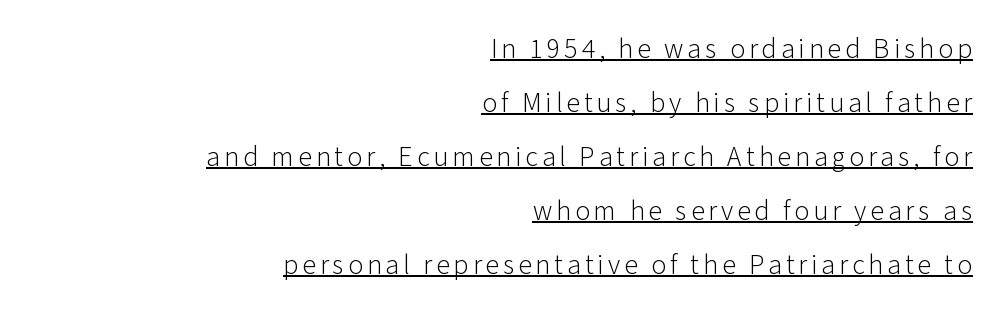
Q: Is the text bold? A: No.
Q: Is the text italic (slanted)? A: No, it is upright.
Q: Is the typeface a serif or a sans-serif typeface? A: Sans-serif.
Q: Is the text underlined? A: Yes.
Q: How is the paragraph aligned? A: Right-aligned.
Q: Is the spacing between lines tight, normal or loose? A: Loose.
Q: Width (condensed, normal, or wide)? A: Normal.
Q: Stroke contrast? A: Low.
Q: x-height? A: Medium.
Q: Monospaced? A: No.
